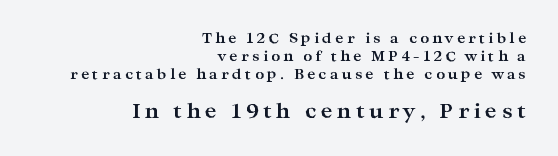
The image shows 20 px bold type, upright; set right-aligned, normal line spacing (1.29x), unusually wide letter spacing (+0.23 em), not underlined; the second (bottom) block is 1.43x larger.
